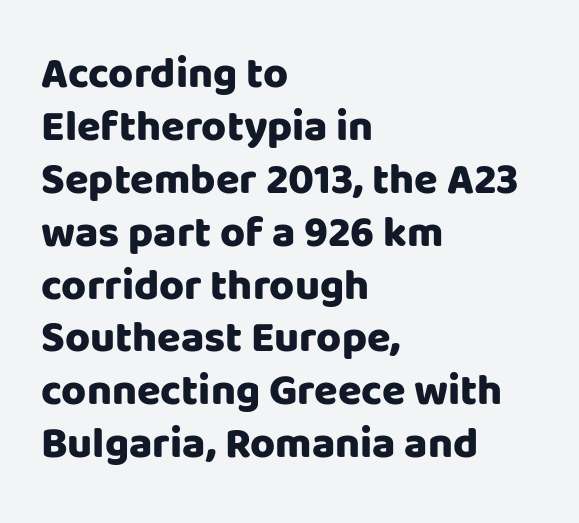
In CSS terms this would be text-align: left. Glyph-to-glyph distance matches everyday printed text. Do the characters align in a grid? No, the font is proportional. Notice how the stems are strictly vertical — no italics here. Are there feet on the stems? There aren't — it's a sans. The passage shown is not underscored anywhere.
